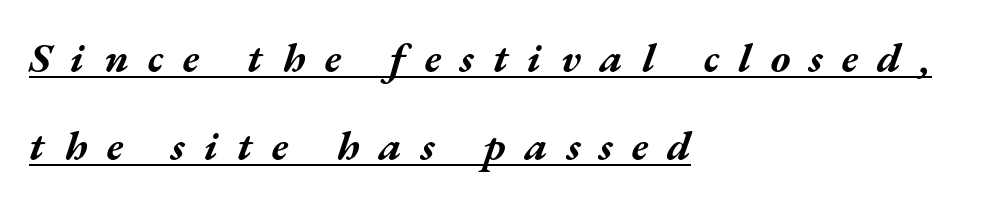
{"italic": "yes", "lean": "right", "slant_degrees": 17, "bold": "yes", "weight": "bold", "width": "wide", "stroke_contrast": "medium", "x_height": "medium", "monospaced": "no", "underline": "yes", "align": "left", "line_spacing": "loose", "line_spacing_ratio": 2.09, "letter_spacing": "wide", "letter_spacing_em": 0.46, "glyph_px": 42}
